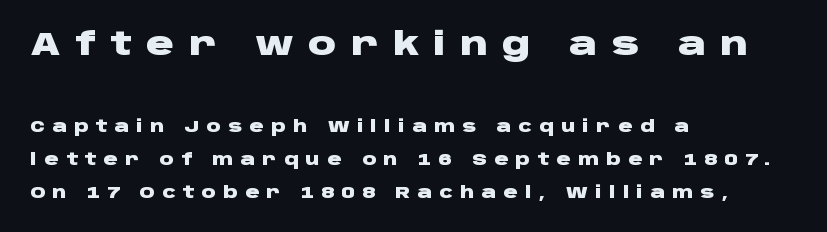
{"serif": "no", "italic": "no", "bold": "yes", "weight": "heavy", "width": "wide", "stroke_contrast": "low", "x_height": "large", "monospaced": "no", "underline": "no", "align": "left", "line_spacing": "loose", "line_spacing_ratio": 2.06, "letter_spacing": "wide", "letter_spacing_em": 0.46, "larger_block": "first", "size_ratio": 1.94, "glyph_px": 31}
